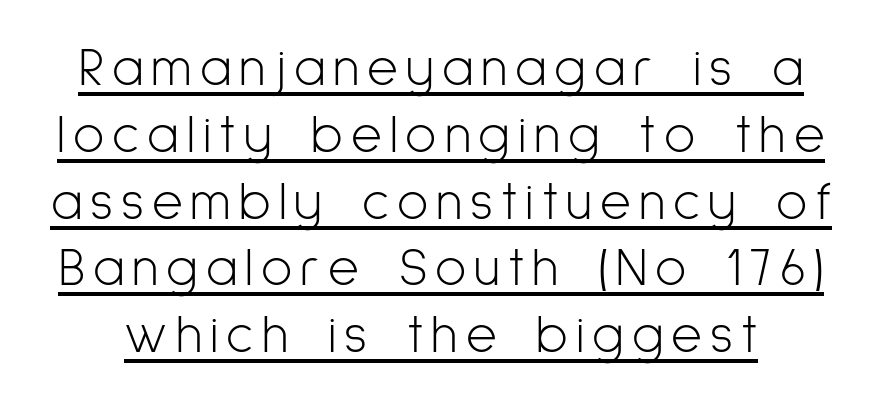
{"serif": "no", "italic": "no", "bold": "no", "weight": "light", "width": "condensed", "stroke_contrast": "low", "x_height": "medium", "monospaced": "no", "underline": "yes", "line_spacing": "normal", "line_spacing_ratio": 1.26, "glyph_px": 53}
